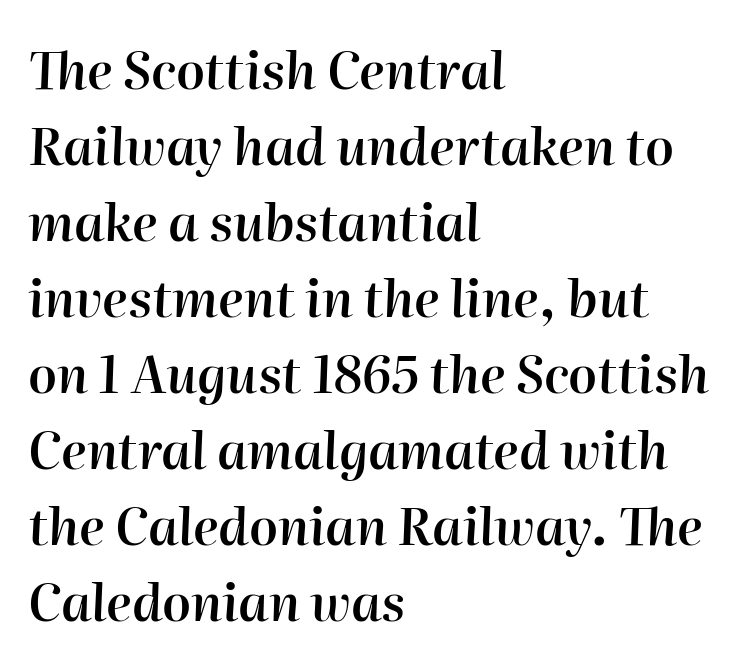
The image shows 51 px semibold type, italic (leaning right); set left-aligned, normal line spacing (1.49x), normal letter spacing, not underlined; high stroke contrast and a medium x-height.
